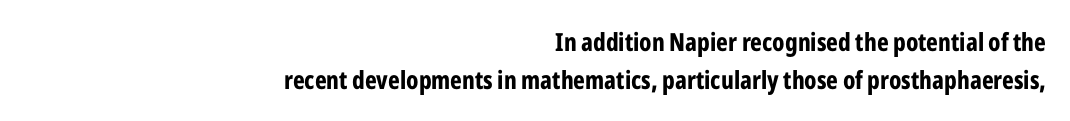
Q: Is the text bold? A: Yes.
Q: Is the text italic (slanted)? A: No, it is upright.
Q: Is the text underlined? A: No.
Q: How is the paragraph aligned? A: Right-aligned.
Q: Is the spacing between letters normal or unusually wide? A: Normal.
Q: Is the spacing between lines tight, normal or loose? A: Normal.
